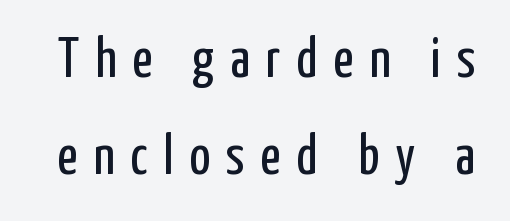
The image shows 56 px regular-weight, condensed sans-serif type, upright; set line spacing 1.73x, unusually wide letter spacing (+0.28 em), not underlined; low stroke contrast and a medium x-height.
